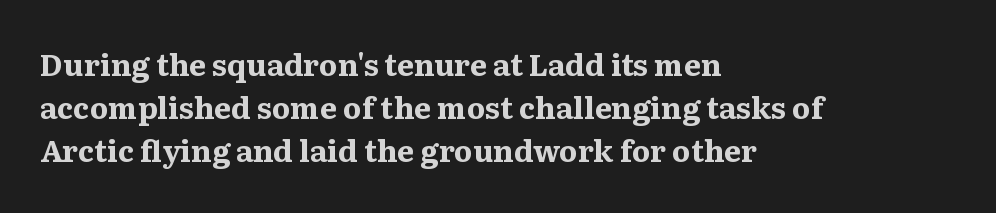
Q: Is the text bold? A: Yes.
Q: Is the text italic (slanted)? A: No, it is upright.
Q: Is the typeface a serif or a sans-serif typeface? A: Serif.
Q: Is the text underlined? A: No.
Q: How is the paragraph aligned? A: Left-aligned.
Q: Is the spacing between letters normal or unusually wide? A: Normal.
Q: Is the spacing between lines tight, normal or loose? A: Normal.
Q: Width (condensed, normal, or wide)? A: Normal.
Q: Stroke contrast? A: Medium.
Q: x-height? A: Medium.
Q: Monospaced? A: No.
